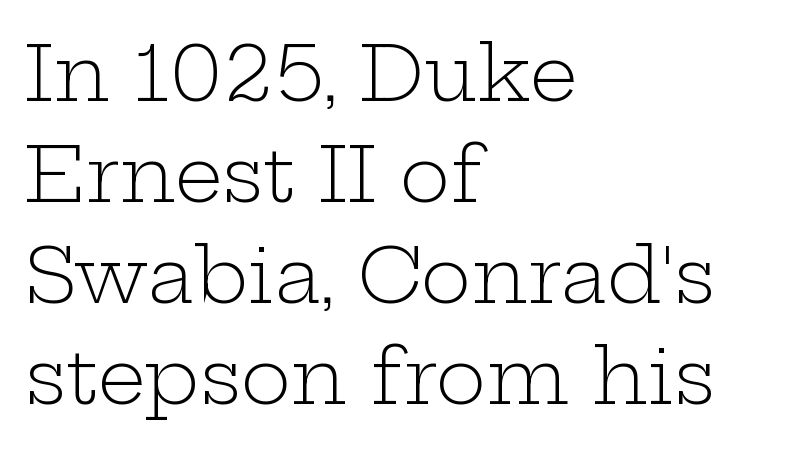
The image shows 76 px light, wide serif type, upright; set left-aligned, normal line spacing (1.33x), normal letter spacing, not underlined; low stroke contrast and a medium x-height.
